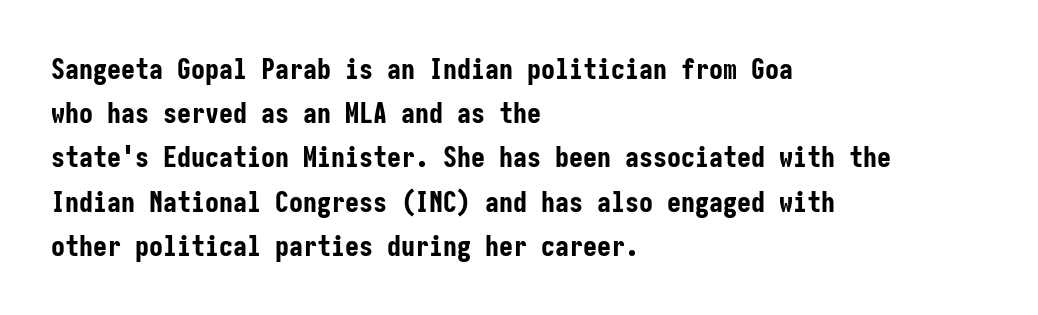
The image shows 28 px bold, condensed sans-serif type, upright; set left-aligned, normal line spacing (1.58x), normal letter spacing, not underlined; low stroke contrast and a medium x-height.
